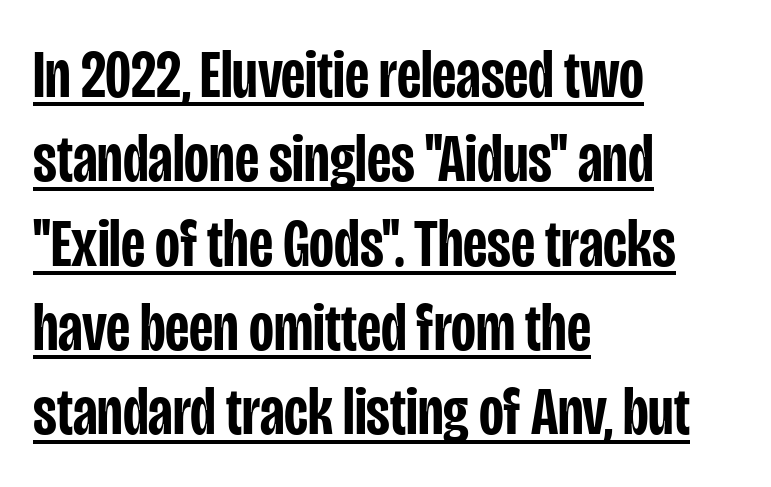
The image shows 68 px semibold, condensed sans-serif type, upright; set left-aligned, line spacing 1.24x, normal letter spacing, underlined; low stroke contrast and a large x-height.
